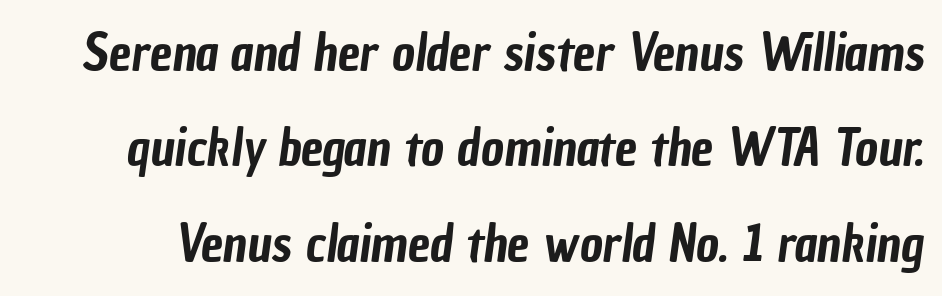
{"serif": "no", "width": "condensed", "stroke_contrast": "low", "x_height": "medium", "monospaced": "no", "underline": "no", "line_spacing": "loose", "line_spacing_ratio": 1.91, "letter_spacing": "normal", "letter_spacing_em": 0.0, "glyph_px": 50}
